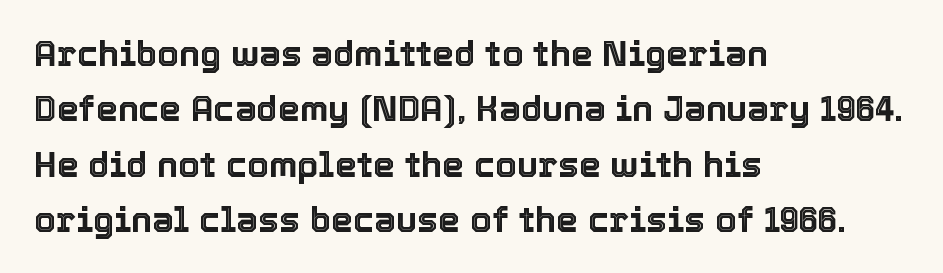
{"italic": "no", "width": "normal", "x_height": "medium", "monospaced": "no", "underline": "no", "align": "left", "line_spacing": "normal", "line_spacing_ratio": 1.58, "letter_spacing": "normal", "letter_spacing_em": 0.0, "glyph_px": 35}
